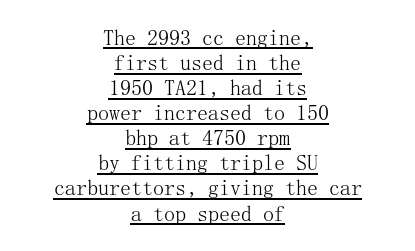
The image shows 22 px text type, upright; set centered, tight line spacing (1.14x), normal letter spacing, underlined.
